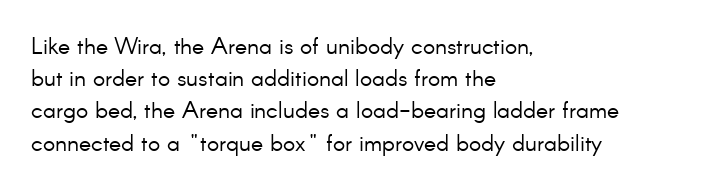
{"italic": "no", "bold": "no", "underline": "no", "align": "left", "line_spacing": "normal", "line_spacing_ratio": 1.4, "letter_spacing": "normal", "letter_spacing_em": 0.0, "glyph_px": 23}
